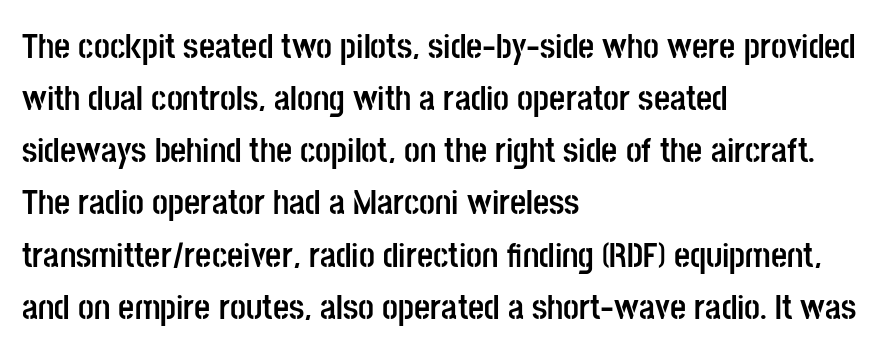
A typesetter would label this face a sans. These lines were composed using upright roman letters. The type is set solid horizontally, with unmodified tracking. Descender tails drop into unmarked territory.
